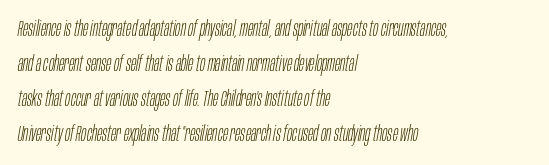
Q: Is the text bold? A: No.
Q: Is the text italic (slanted)? A: Yes, it leans right by about 10 degrees.
Q: Is the text underlined? A: No.
Q: How is the paragraph aligned? A: Left-aligned.
Q: Is the spacing between letters normal or unusually wide? A: Normal.
Q: Is the spacing between lines tight, normal or loose? A: Normal.
